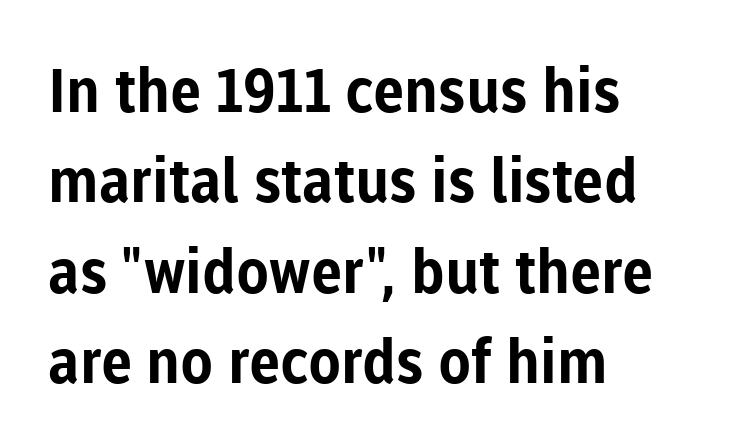
Q: Is the text bold? A: Yes.
Q: Is the text italic (slanted)? A: No, it is upright.
Q: Is the typeface a serif or a sans-serif typeface? A: Sans-serif.
Q: Is the text underlined? A: No.
Q: How is the paragraph aligned? A: Left-aligned.
Q: Is the spacing between letters normal or unusually wide? A: Normal.
Q: Is the spacing between lines tight, normal or loose? A: Normal.
Q: Width (condensed, normal, or wide)? A: Normal.
Q: Stroke contrast? A: Low.
Q: x-height? A: Medium.
Q: Monospaced? A: No.
